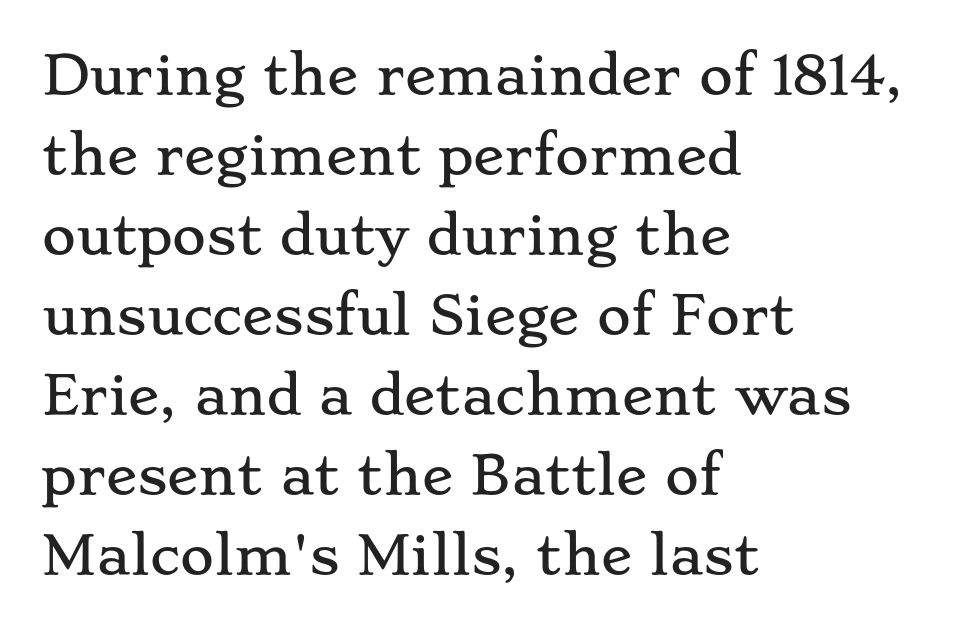
In terms of posture, this sample is upright. Glance below the letters and you will spot only blank space. Line beginnings align vertically; line endings do not. The face used here is proportionally spaced, like ordinary book or web type. The rendering uses a moderate line-height, typical for paragraphs. Spacing between characters is what you'd get straight out of the box.
